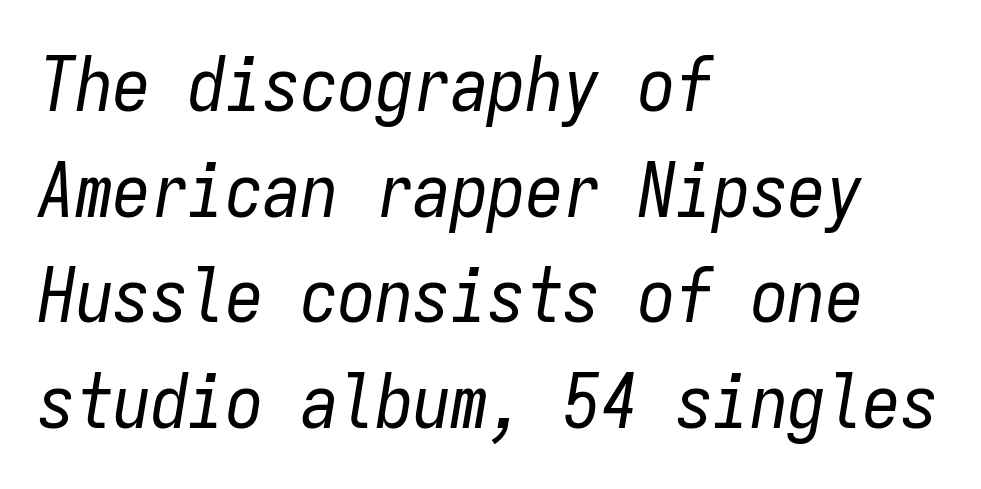
Q: Is the text bold? A: No.
Q: Is the text italic (slanted)? A: Yes, it leans right by about 9 degrees.
Q: Is the text underlined? A: No.
Q: How is the paragraph aligned? A: Left-aligned.
Q: Is the spacing between letters normal or unusually wide? A: Normal.
Q: Is the spacing between lines tight, normal or loose? A: Normal.
Q: Width (condensed, normal, or wide)? A: Condensed.
Q: Stroke contrast? A: Low.
Q: x-height? A: Medium.
Q: Monospaced? A: Yes.
